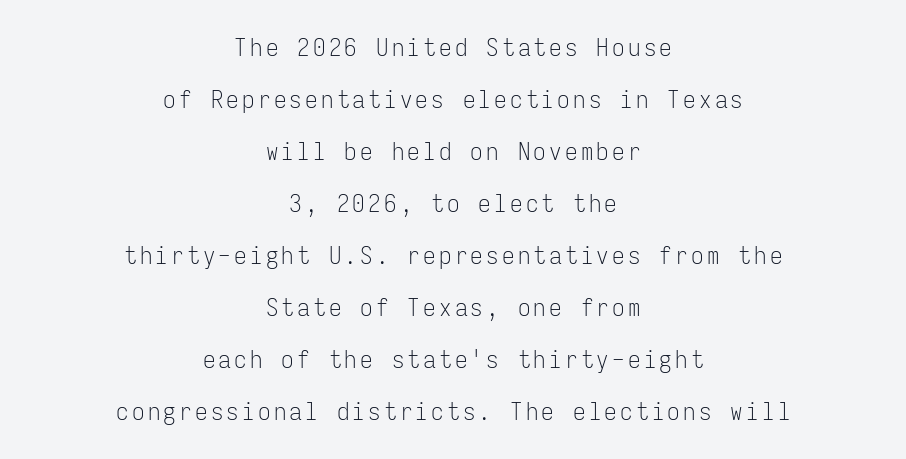
{"italic": "no", "bold": "no", "underline": "no", "align": "center", "line_spacing": "loose", "line_spacing_ratio": 2.08, "glyph_px": 25}
